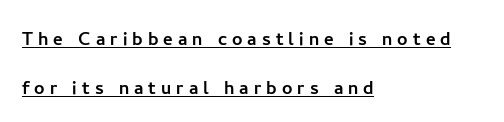
Q: Is the text italic (slanted)? A: No, it is upright.
Q: Is the text underlined? A: Yes.
Q: How is the paragraph aligned? A: Left-aligned.
Q: Is the spacing between letters normal or unusually wide? A: Unusually wide.
Q: Is the spacing between lines tight, normal or loose? A: Loose.
